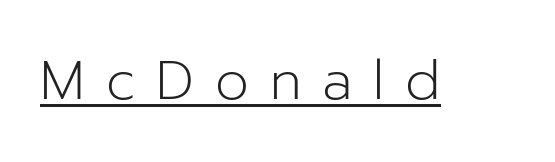
The image shows 54 px light sans-serif type, upright; set unusually wide letter spacing (+0.39 em), underlined; low stroke contrast and a medium x-height.
